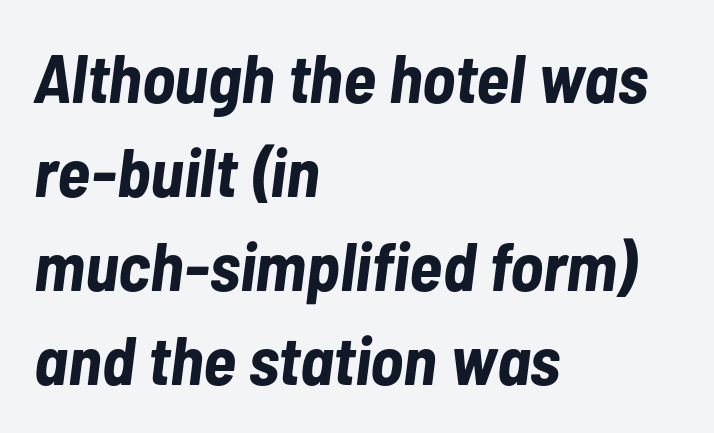
The image shows 69 px bold, condensed type, italic (leaning right); set left-aligned, normal line spacing (1.36x), normal letter spacing, not underlined; low stroke contrast and a medium x-height.
